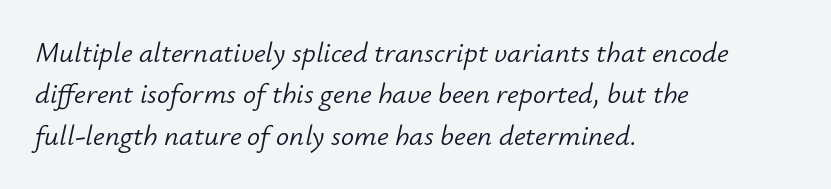
Q: Is the text bold? A: No.
Q: Is the text italic (slanted)? A: Yes, it leans right by about 12 degrees.
Q: Is the text underlined? A: No.
Q: How is the paragraph aligned? A: Left-aligned.
Q: Is the spacing between letters normal or unusually wide? A: Normal.
Q: Is the spacing between lines tight, normal or loose? A: Normal.
Q: Width (condensed, normal, or wide)? A: Normal.
Q: Stroke contrast? A: Low.
Q: x-height? A: Small.
Q: Monospaced? A: No.
